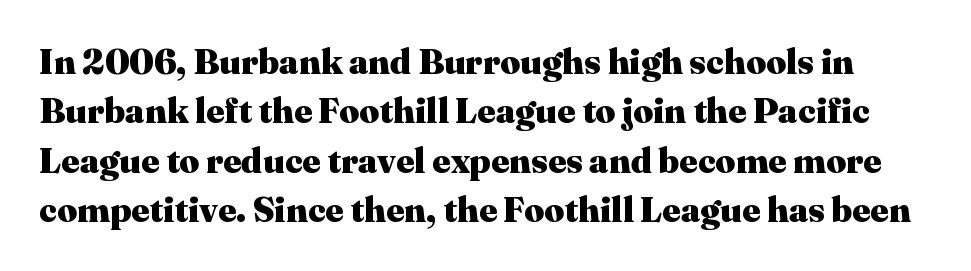
The passage shown stacks its lines at a standard gap. Do the characters align in a grid? No, the font is proportional. A serif font was chosen for this passage. Quick note: underline off.
